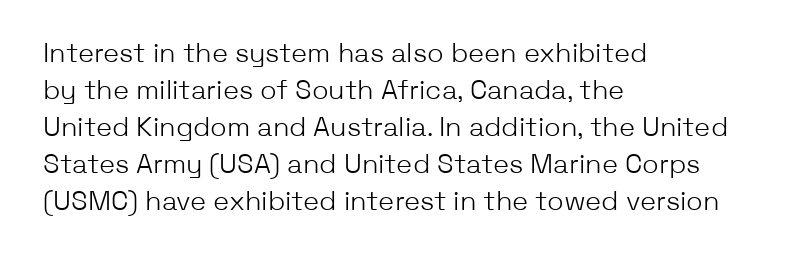
The image shows 27 px text type, upright; set left-aligned, normal line spacing (1.37x), normal letter spacing, not underlined.
